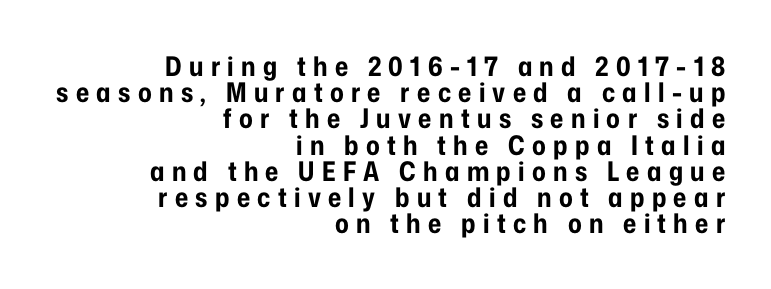
{"italic": "no", "bold": "yes", "underline": "no", "align": "right", "line_spacing": "tight", "line_spacing_ratio": 0.97, "letter_spacing": "wide", "letter_spacing_em": 0.27, "glyph_px": 27}
